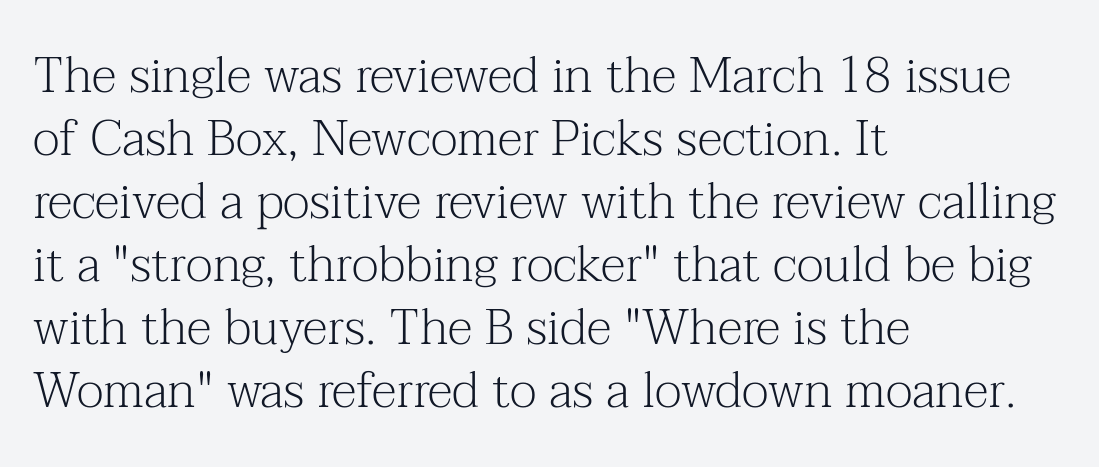
{"serif": "yes", "italic": "no", "bold": "no", "weight": "light", "width": "normal", "stroke_contrast": "medium", "x_height": "medium", "monospaced": "no", "underline": "no", "align": "left", "line_spacing": "normal", "line_spacing_ratio": 1.26, "letter_spacing": "normal", "letter_spacing_em": 0.0, "glyph_px": 50}
